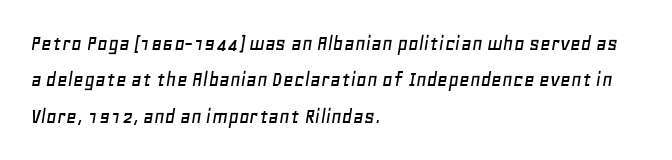
The whole block is typeset with a tilt. Quick note: interline space is typical. The glyphs are unaccompanied by any horizontal stroke below them. Compared with typical body copy, the letter spacing here is the same.
